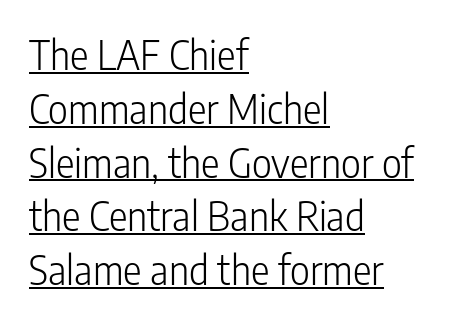
{"serif": "no", "italic": "no", "bold": "no", "weight": "light", "width": "condensed", "stroke_contrast": "low", "x_height": "medium", "monospaced": "no", "underline": "yes", "align": "left", "line_spacing": "normal", "line_spacing_ratio": 1.38, "letter_spacing": "normal", "letter_spacing_em": 0.0, "glyph_px": 39}
